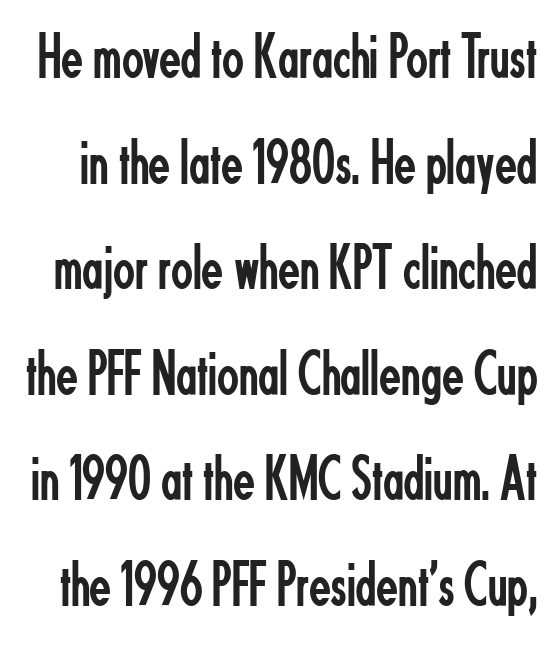
{"serif": "no", "italic": "no", "bold": "no", "weight": "regular", "width": "condensed", "stroke_contrast": "low", "x_height": "small", "monospaced": "no", "underline": "no", "line_spacing": "normal", "line_spacing_ratio": 1.65, "letter_spacing": "normal", "letter_spacing_em": 0.0, "glyph_px": 64}
